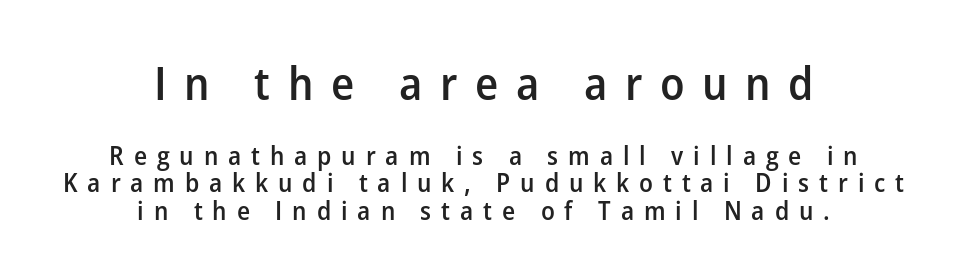
The image shows 46 px semibold sans-serif type, upright; set centered, tight line spacing (1.06x), unusually wide letter spacing (+0.38 em), not underlined; the first (top) block is 1.77x larger; low stroke contrast and a medium x-height.
